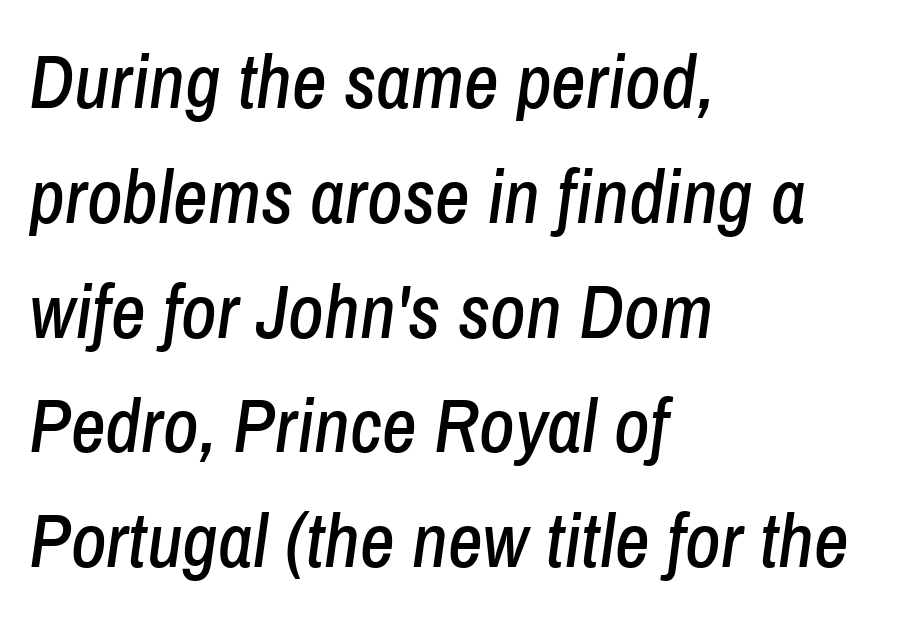
The image shows 76 px condensed type, italic (leaning right); set left-aligned, normal line spacing (1.51x), normal letter spacing, not underlined; low stroke contrast and a medium x-height.
